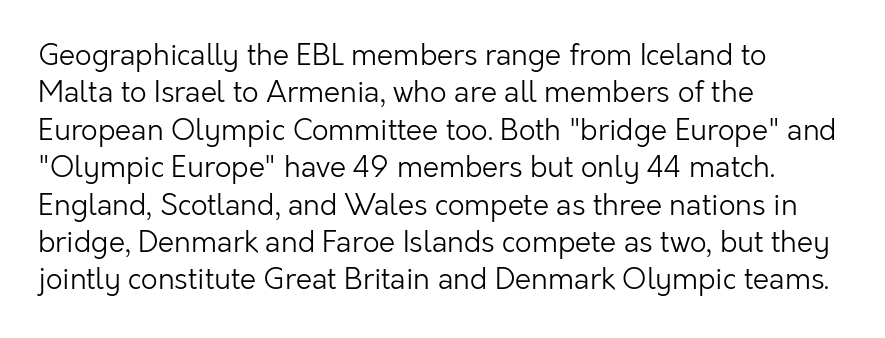
Q: Is the text bold? A: No.
Q: Is the text italic (slanted)? A: No, it is upright.
Q: Is the typeface a serif or a sans-serif typeface? A: Sans-serif.
Q: Is the text underlined? A: No.
Q: How is the paragraph aligned? A: Left-aligned.
Q: Is the spacing between letters normal or unusually wide? A: Normal.
Q: Is the spacing between lines tight, normal or loose? A: Normal.
Q: Width (condensed, normal, or wide)? A: Normal.
Q: Stroke contrast? A: Low.
Q: x-height? A: Medium.
Q: Monospaced? A: No.
